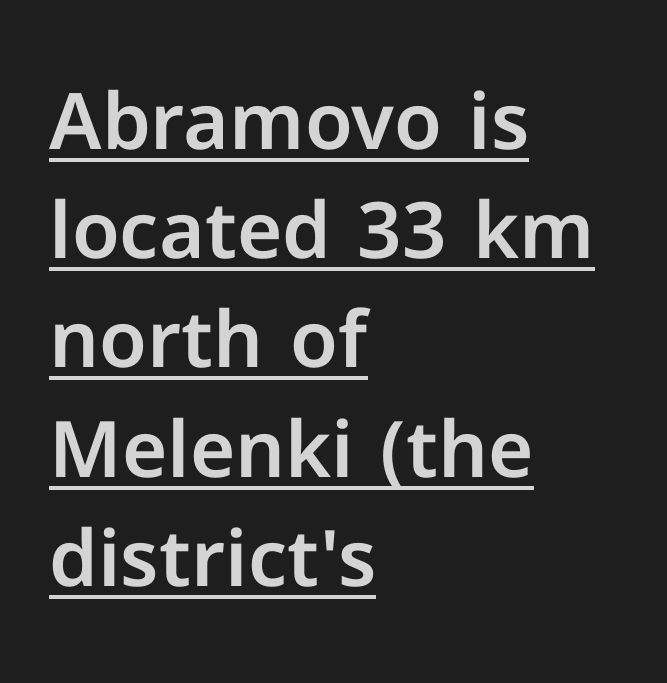
The lines sit at an ordinary, default distance from one another. A typesetter would call this zero additional tracking. Posture: straight, roman, zero tilt. The glyphs are accompanied by a horizontal stroke just below them.
